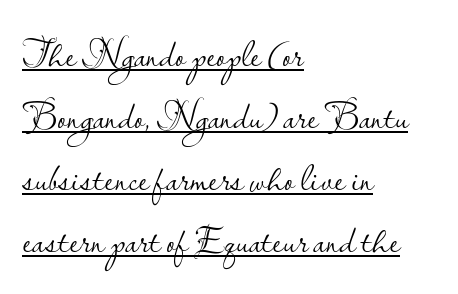
The characters display no serif detailing; their extremities are plain. What stands out about the letter spacing? Nothing — it is the standard amount. A continuous stroke trails under the words, as in a hyperlink.
